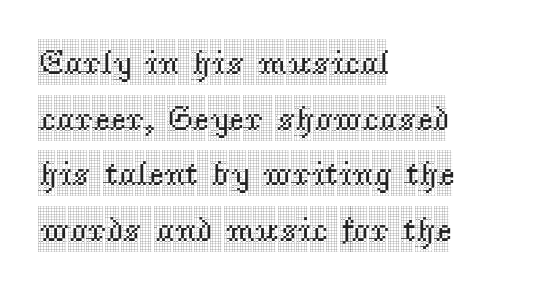
The image shows 35 px condensed serif type, upright; set left-aligned, normal line spacing (1.59x), normal letter spacing, not underlined; a large x-height.
